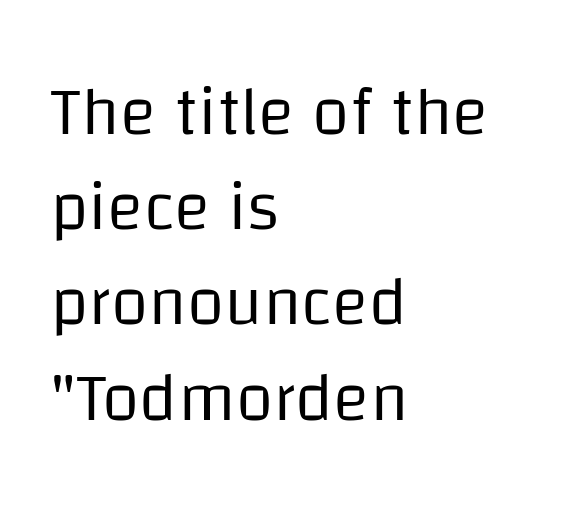
Honestly, there is no underline to notice here at all. Is this a fixed-width face? No — the glyphs have proportional, varying widths. Check where the strokes stop: nothing finishes them off — pure sans. Leftover space on each line is placed entirely after the last word.
